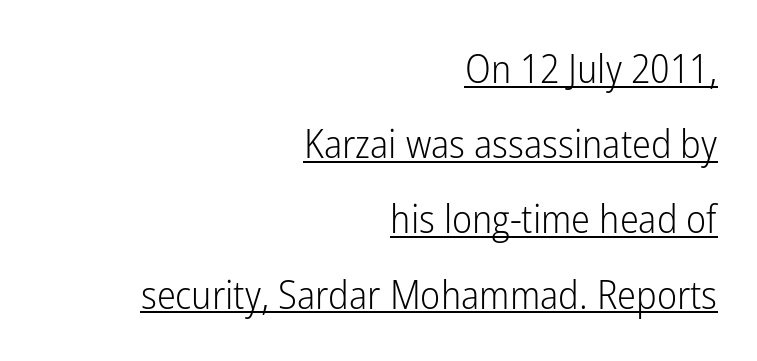
Nobody touched the tracking dial on this one. The passage shown is not bold in any degree. Visually the block forms a straight wall on the right and a jagged coastline on the left. Each letter keeps its own natural width here, so spacing adapts to shape. Glance below the letters and you will spot a drawn line. Examine the stroke ends and you'll find no serifs.
